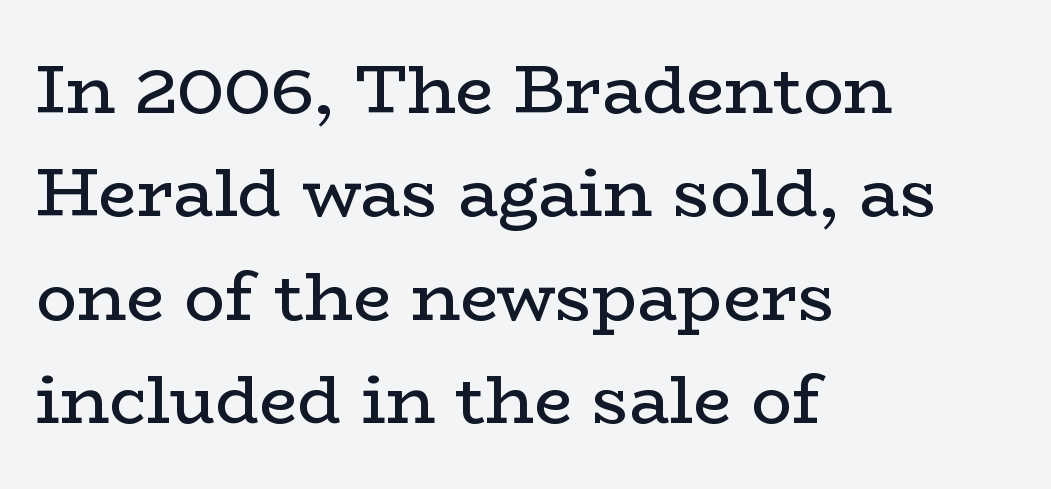
The image shows 68 px regular-weight, wide serif type, upright; set left-aligned, normal line spacing (1.52x), normal letter spacing, not underlined; low stroke contrast and a medium x-height.
